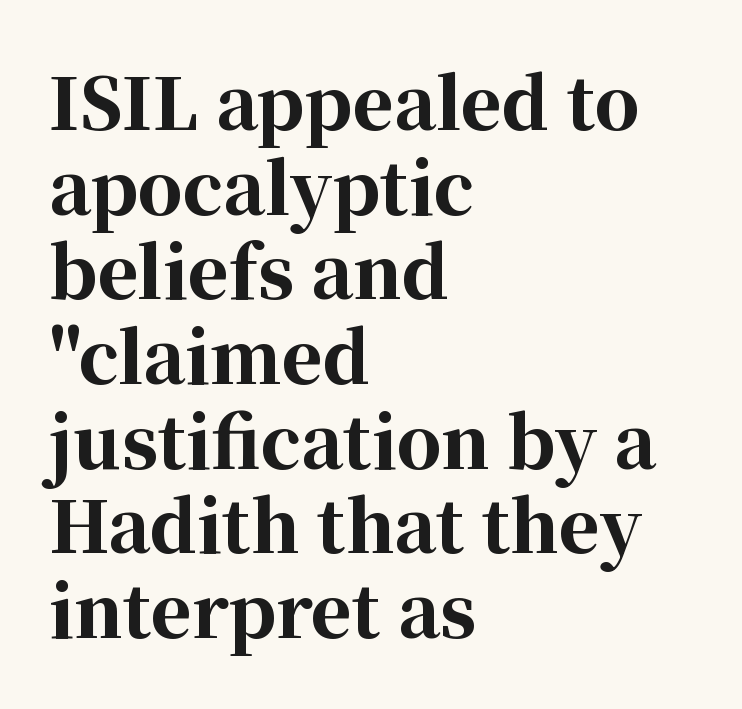
{"serif": "yes", "italic": "no", "bold": "yes", "weight": "bold", "width": "normal", "stroke_contrast": "high", "x_height": "medium", "monospaced": "no", "underline": "no", "align": "left", "line_spacing_ratio": 1.21, "letter_spacing": "normal", "letter_spacing_em": 0.0, "glyph_px": 70}
